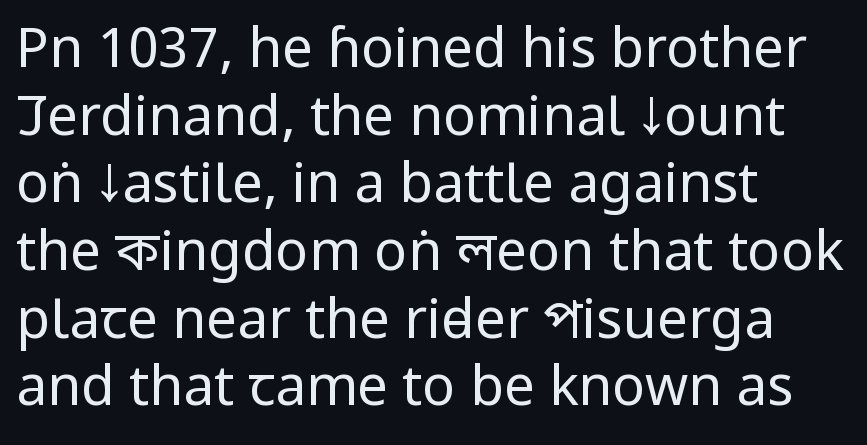
{"serif": "no", "italic": "no", "bold": "no", "weight": "regular", "width": "condensed", "stroke_contrast": "low", "x_height": "large", "monospaced": "no", "underline": "no", "align": "left", "line_spacing_ratio": 1.23, "letter_spacing": "normal", "letter_spacing_em": 0.0, "glyph_px": 55}
